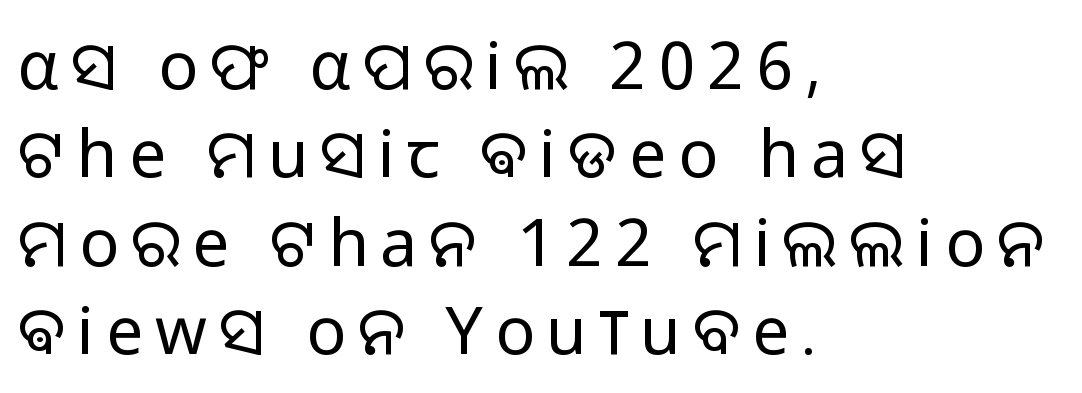
The rendering anchors every line to the left-hand side. Each new line begins a customary step beneath the previous one. The zone under the glyphs is completely vacant. In terms of letterform style, serifs are entirely absent. You could not count columns in this text — the font is proportionally spaced. This is not heavy type; no bold has been used.
